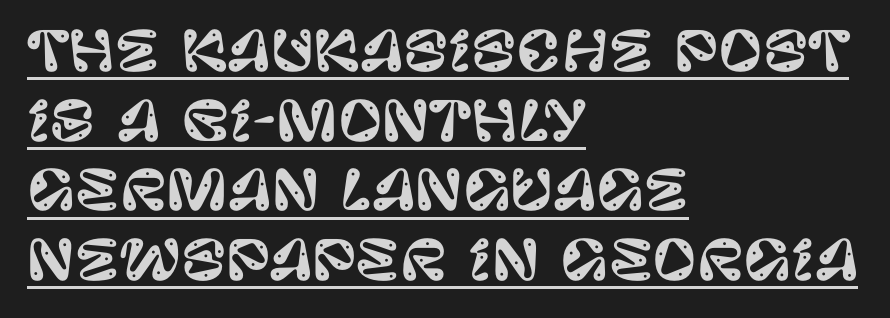
The image shows 54 px sans-serif type; set left-aligned, normal line spacing (1.29x), normal letter spacing, underlined; low stroke contrast and a large x-height.
